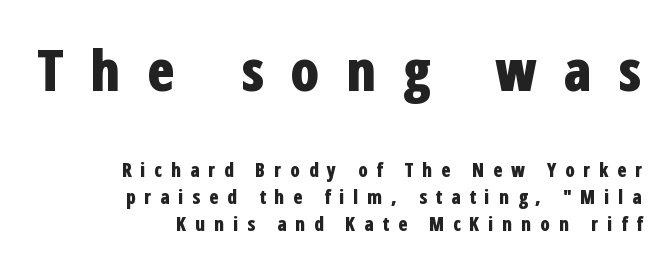
The image shows 57 px bold, condensed sans-serif type, upright; set right-aligned, normal line spacing (1.41x), unusually wide letter spacing (+0.45 em), not underlined; the first (top) block is 3.0x larger; low stroke contrast and a medium x-height.
